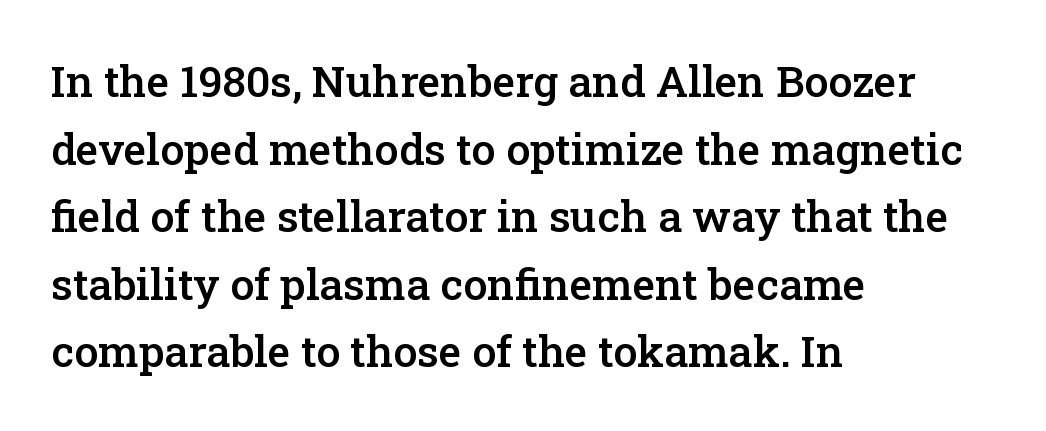
These lines were composed using upright roman letters. The setting favours the left margin, as ordinary paragraphs usually do. Each word holds together tightly as a unit, with standard inter-letter gaps. Letters rest on an invisible, unmarked baseline. Character widths vary here, with narrow letters taking less room than wide ones.
